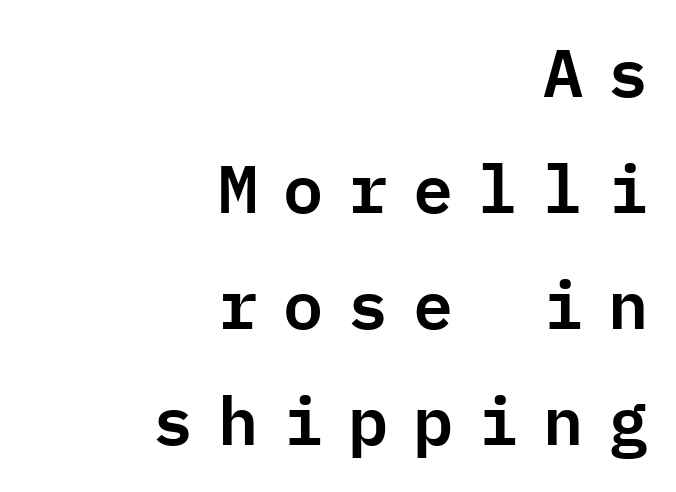
Q: Is the text italic (slanted)? A: No, it is upright.
Q: Is the typeface a serif or a sans-serif typeface? A: Sans-serif.
Q: Is the text underlined? A: No.
Q: How is the paragraph aligned? A: Right-aligned.
Q: Is the spacing between letters normal or unusually wide? A: Unusually wide.
Q: Width (condensed, normal, or wide)? A: Normal.
Q: Stroke contrast? A: Low.
Q: x-height? A: Medium.
Q: Monospaced? A: Yes.
